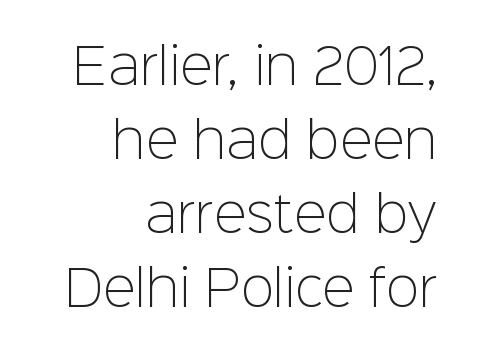
The image shows 49 px light sans-serif type, upright; set right-aligned, normal line spacing (1.51x), normal letter spacing, not underlined; low stroke contrast and a medium x-height.
